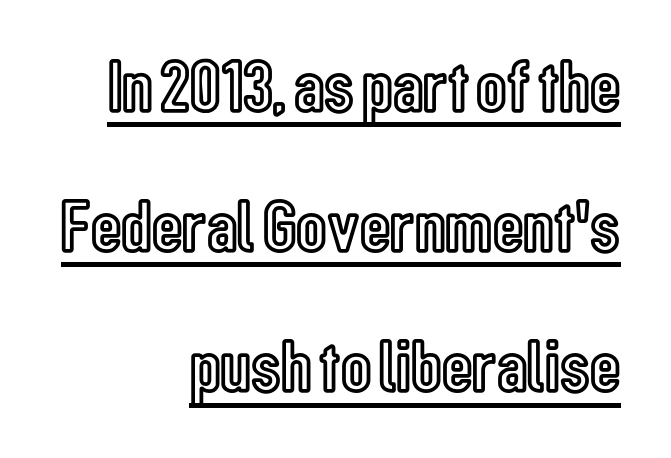
The image shows 75 px condensed type, upright; set right-aligned, line spacing 1.87x, normal letter spacing, underlined; a medium x-height.
